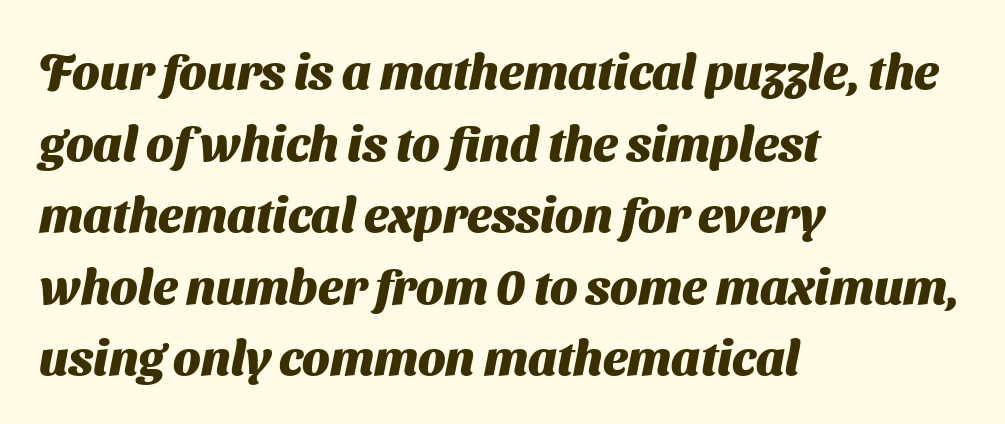
The image shows 49 px heavy sans-serif type; set left-aligned, normal line spacing (1.46x), normal letter spacing, not underlined; medium stroke contrast and a medium x-height.
